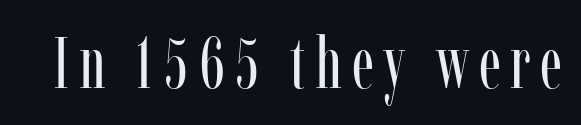
Q: Is the text bold? A: No.
Q: Is the text italic (slanted)? A: No, it is upright.
Q: Is the typeface a serif or a sans-serif typeface? A: Serif.
Q: Is the text underlined? A: No.
Q: Width (condensed, normal, or wide)? A: Condensed.
Q: Stroke contrast? A: Low.
Q: x-height? A: Medium.
Q: Monospaced? A: No.
